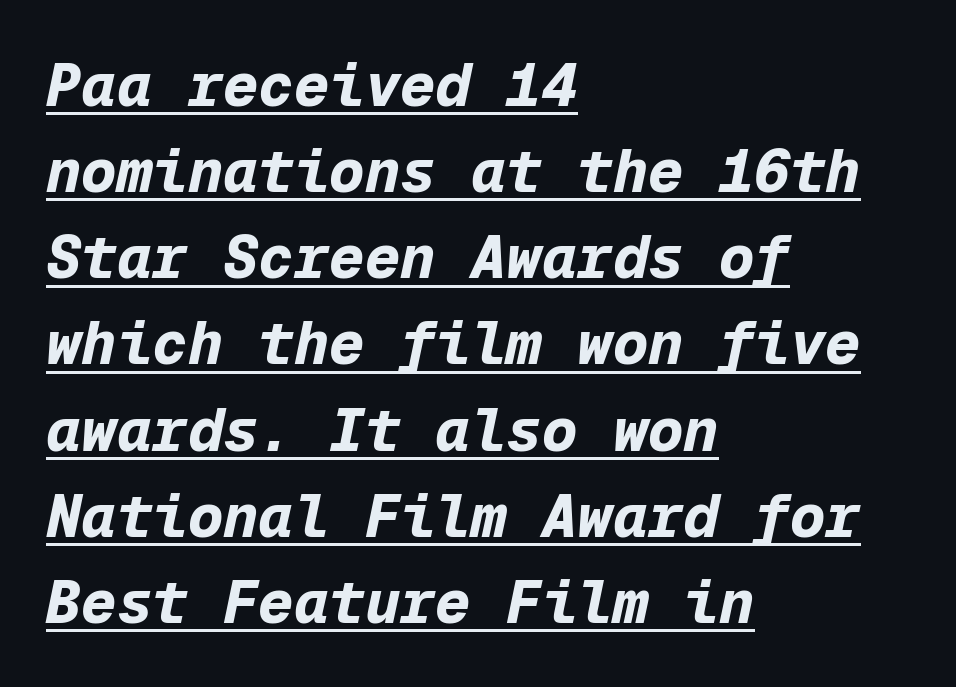
Q: Is the text bold? A: Yes.
Q: Is the text italic (slanted)? A: Yes, it leans right by about 12 degrees.
Q: Is the text underlined? A: Yes.
Q: How is the paragraph aligned? A: Left-aligned.
Q: Is the spacing between letters normal or unusually wide? A: Normal.
Q: Is the spacing between lines tight, normal or loose? A: Normal.
Q: Width (condensed, normal, or wide)? A: Normal.
Q: Stroke contrast? A: Low.
Q: x-height? A: Medium.
Q: Monospaced? A: Yes.
